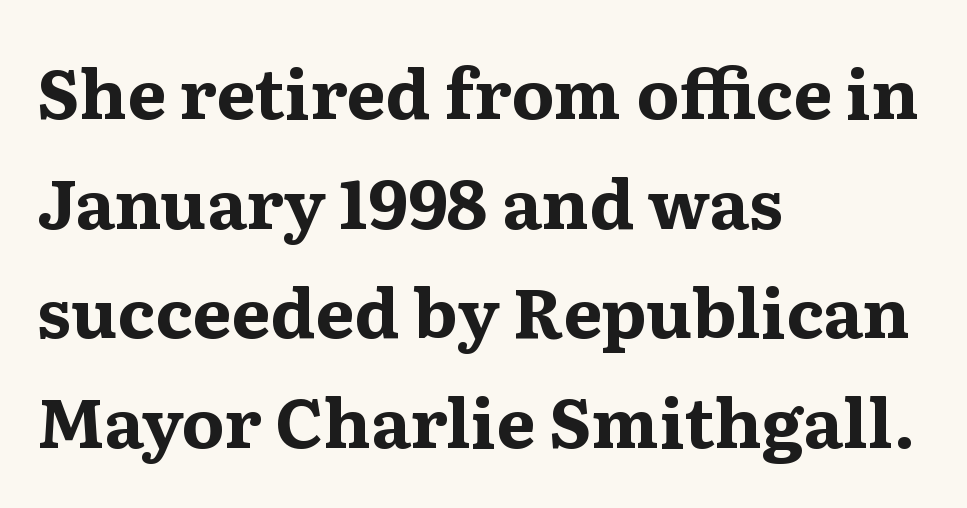
{"serif": "yes", "italic": "no", "bold": "yes", "weight": "bold", "width": "wide", "stroke_contrast": "medium", "x_height": "medium", "monospaced": "no", "underline": "no", "align": "left", "line_spacing": "normal", "line_spacing_ratio": 1.59, "letter_spacing": "normal", "letter_spacing_em": 0.0, "glyph_px": 69}
